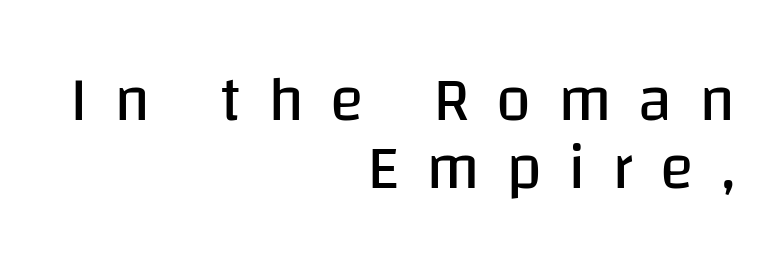
The gap between lines stays unmarked. Nothing heavy about these letters — not bold at all. The typeface chosen for these lines omits serifs. The tracking reads as deliberately expanded to a designer's eye. Think of a printed novel: that variable character pitch is what you see here. All the whitespace from short lines collects on the left.
